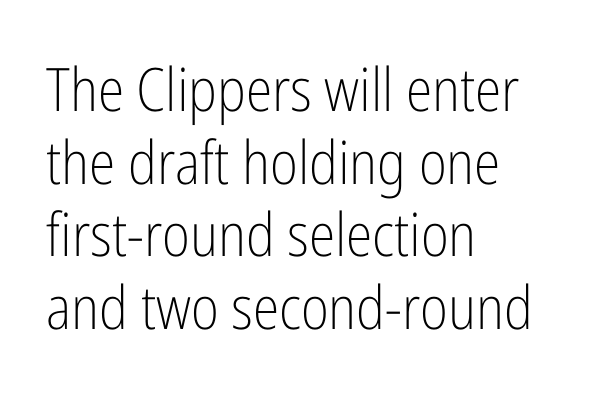
The image shows 60 px light, condensed sans-serif type, upright; set left-aligned, line spacing 1.21x, normal letter spacing, not underlined; low stroke contrast and a medium x-height.
